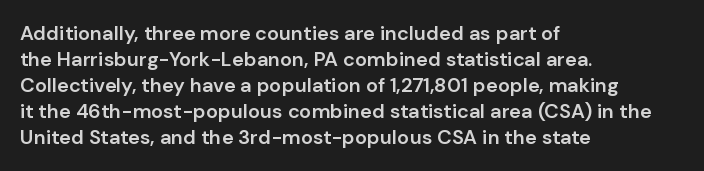
Q: Is the text bold? A: Semi-bold.
Q: Is the text italic (slanted)? A: No, it is upright.
Q: Is the text underlined? A: No.
Q: How is the paragraph aligned? A: Left-aligned.
Q: Is the spacing between letters normal or unusually wide? A: Normal.
Q: Is the spacing between lines tight, normal or loose? A: Normal.
